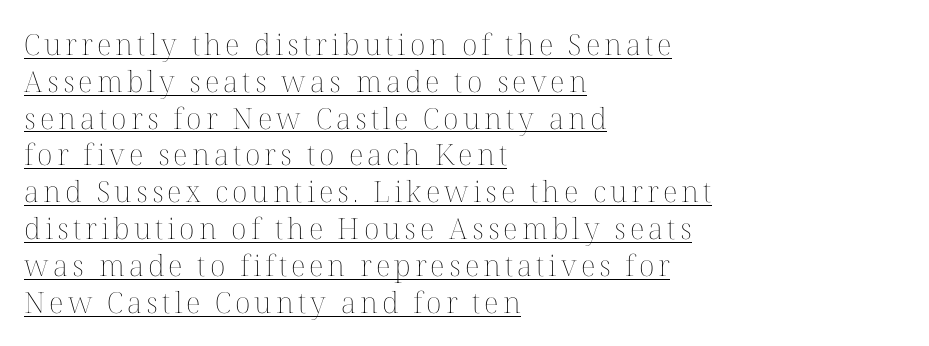
Note the varied advance widths — an 'i' is clearly narrower than an 'm'. No italicization has been applied; the sample stays upright. This block has exactly the height ordinary leading produces. Caption: multi-line text, flush left, ragged right. A baseline rule has been typeset under these characters.
